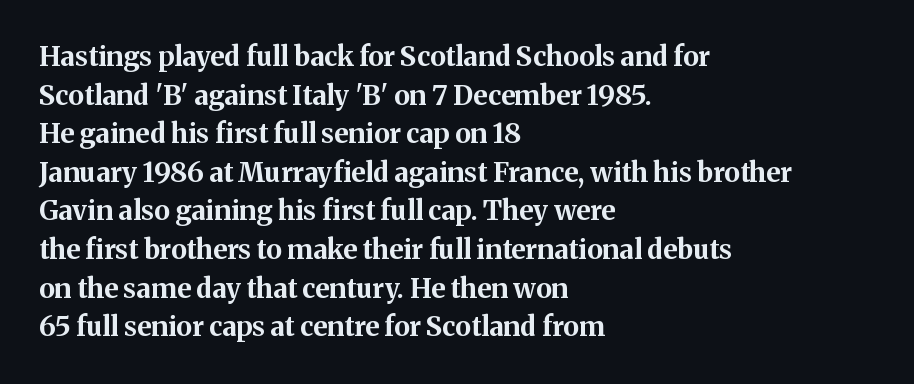
The image shows 27 px bold type, upright; set left-aligned, normal line spacing (1.43x), normal letter spacing, not underlined.
